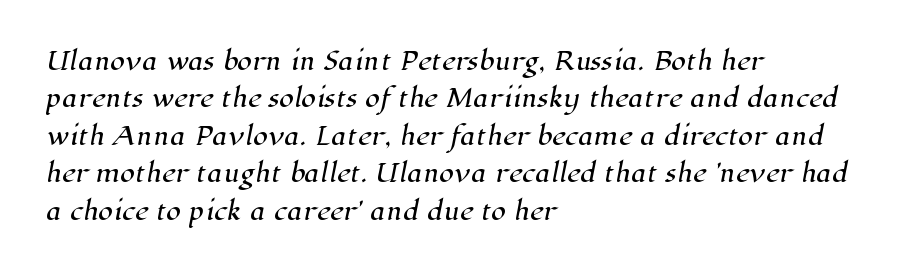
The image shows 24 px text type; set left-aligned, normal line spacing (1.56x), normal letter spacing, not underlined.
